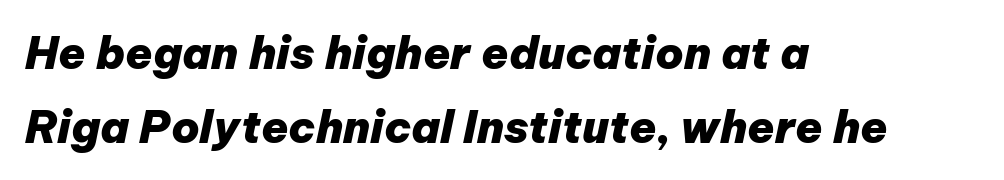
Set as a true bold cut, around the 700 mark. Alignment: flush left. Do the characters align in a grid? No, the font is proportional. Vertically, the passage feels balanced, rows spaced as you'd expect. The letters are slanted; this is an italic face. Between one letter and the next there's only the usual sliver of space.
